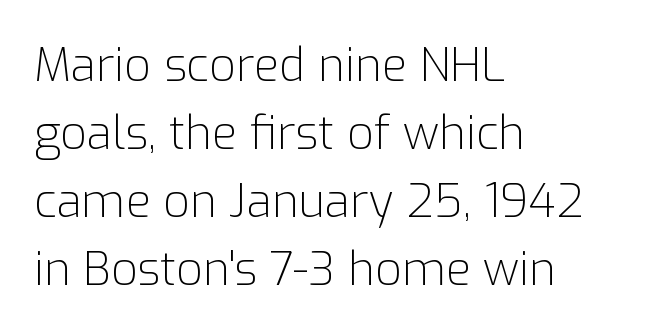
The image shows 46 px light sans-serif type, upright; set left-aligned, normal line spacing (1.48x), normal letter spacing, not underlined; low stroke contrast and a medium x-height.
